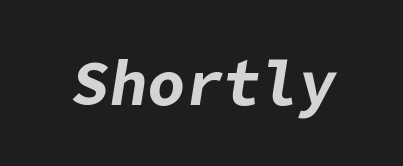
{"italic": "yes", "lean": "right", "slant_degrees": 9, "bold": "yes", "weight": "bold", "width": "normal", "stroke_contrast": "low", "x_height": "medium", "underline": "no", "letter_spacing": "normal", "letter_spacing_em": 0.0, "glyph_px": 63}
